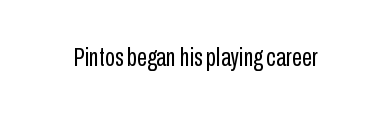
{"italic": "no", "bold": "no", "underline": "no", "letter_spacing": "normal", "letter_spacing_em": 0.0, "glyph_px": 26}
